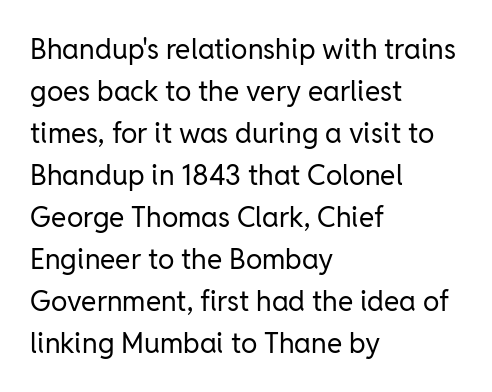
{"serif": "no", "italic": "no", "bold": "no", "weight": "regular", "width": "normal", "stroke_contrast": "low", "x_height": "medium", "monospaced": "no", "underline": "no", "align": "left", "line_spacing": "normal", "line_spacing_ratio": 1.5, "letter_spacing": "normal", "letter_spacing_em": 0.0, "glyph_px": 28}
